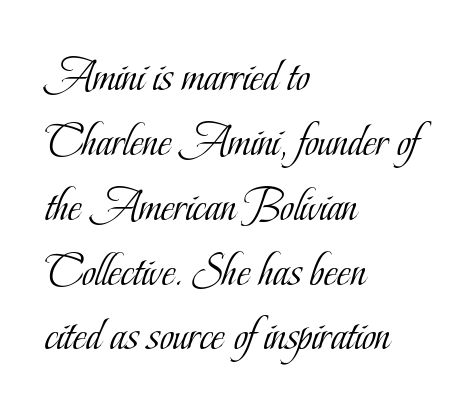
The rendering uses natural spacing where letterforms have individual widths. Beneath every word, the page is bare. The typesetter chose a ragged-right arrangement here. Glyph-to-glyph distance matches everyday printed text. Type style note: has serifs.
